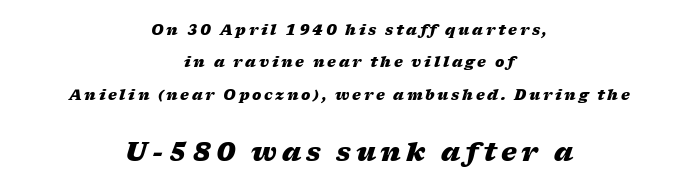
The image shows 25 px bold type, italic (leaning right); set centered, loose line spacing (2.32x), not underlined; the second (bottom) block is 1.79x larger.
